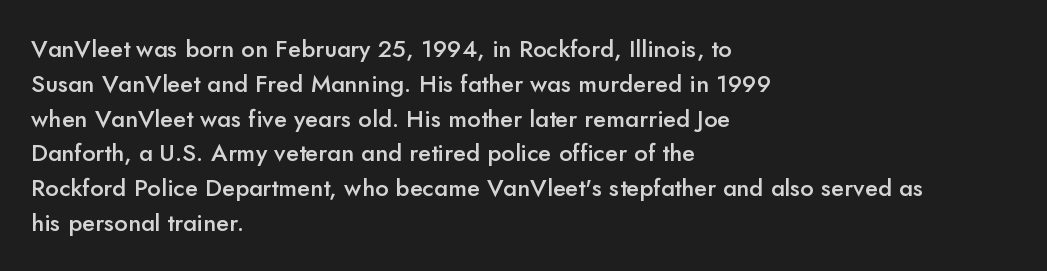
Notice how descenders clear the ascenders below comfortably — that's standard leading. It's the straight-up-and-down kind of type. Horizontally, the lines are justified to the leading edge only. Is the letter spacing exaggerated? No — it looks like the ordinary default. Semibold letterforms, between regular and bold.
